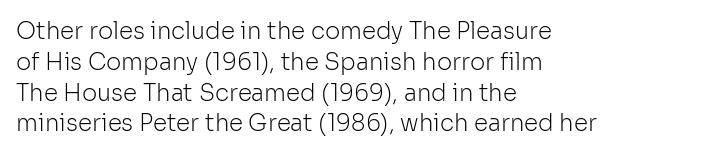
Descenders are the only things crossing below the line. The font sits on the lighter half of the weight spectrum, regular included. Does the copy run flush right? No — it runs flush left. Vertically, the passage feels balanced, rows spaced as you'd expect.
